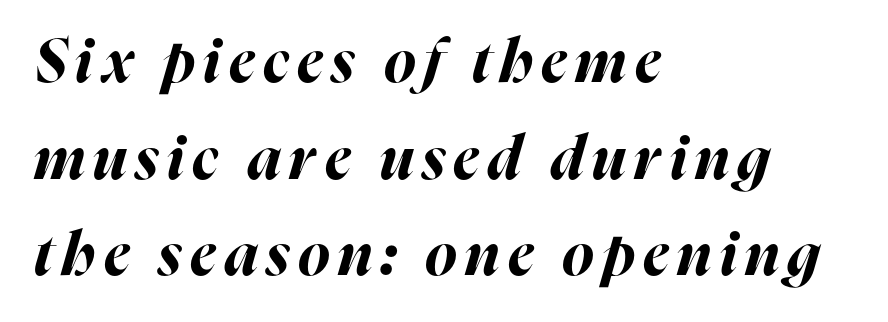
The image shows 60 px bold type, italic (leaning right); set left-aligned, normal line spacing (1.61x), not underlined; high stroke contrast and a medium x-height.
